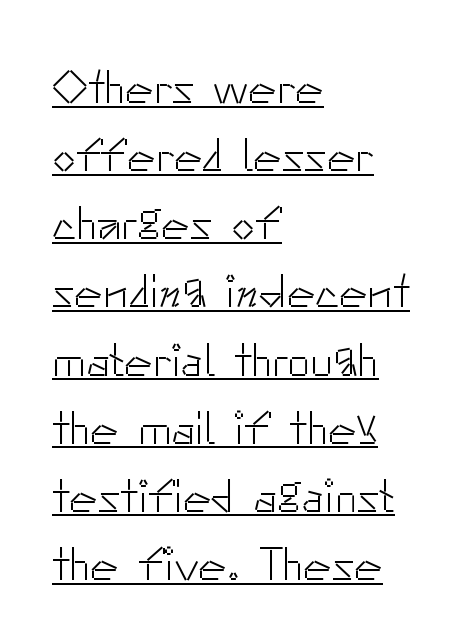
{"serif": "no", "italic": "no", "bold": "no", "weight": "light", "width": "normal", "stroke_contrast": "low", "x_height": "small", "monospaced": "no", "underline": "yes", "align": "left", "line_spacing": "normal", "line_spacing_ratio": 1.45, "letter_spacing": "normal", "letter_spacing_em": 0.0, "glyph_px": 47}
